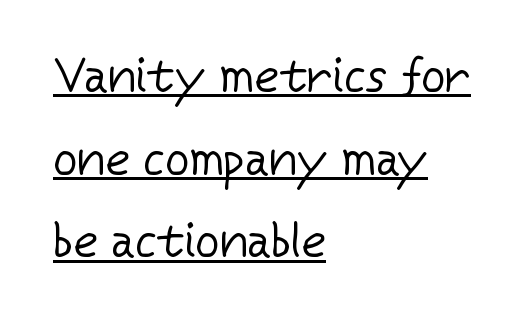
The image shows 48 px regular-weight sans-serif type, upright; set left-aligned, line spacing 1.72x, normal letter spacing, underlined; low stroke contrast and a medium x-height.
